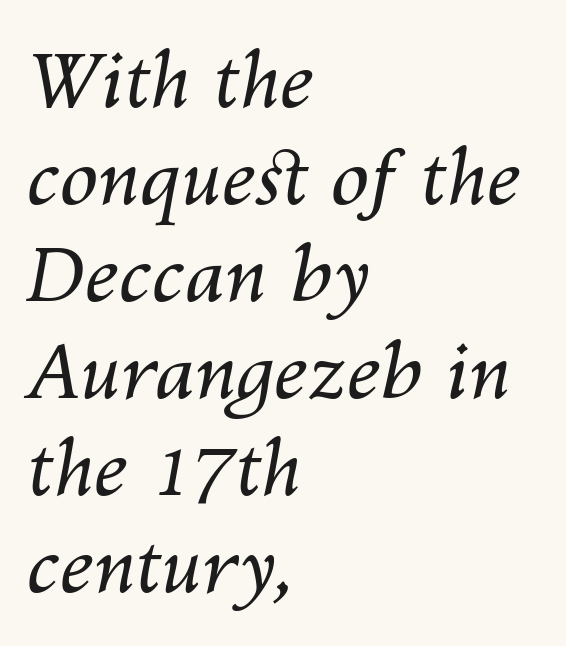
{"italic": "yes", "lean": "right", "slant_degrees": 10, "bold": "no", "weight": "regular", "width": "normal", "stroke_contrast": "medium", "x_height": "medium", "monospaced": "no", "underline": "no", "align": "left", "line_spacing": "normal", "line_spacing_ratio": 1.26, "letter_spacing": "normal", "letter_spacing_em": 0.0, "glyph_px": 77}
